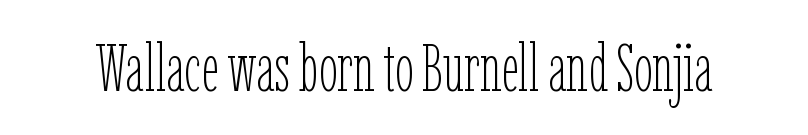
Q: Is the text bold? A: No.
Q: Is the text italic (slanted)? A: No, it is upright.
Q: Is the text underlined? A: No.
Q: Is the spacing between letters normal or unusually wide? A: Normal.
Q: Width (condensed, normal, or wide)? A: Condensed.
Q: Stroke contrast? A: Low.
Q: x-height? A: Medium.
Q: Monospaced? A: No.
